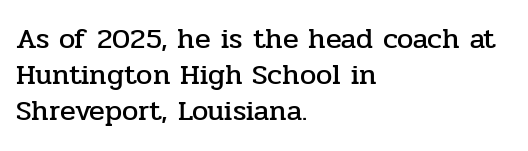
{"serif": "yes", "italic": "no", "width": "normal", "stroke_contrast": "low", "x_height": "medium", "monospaced": "no", "underline": "no", "align": "left", "line_spacing": "normal", "line_spacing_ratio": 1.25, "letter_spacing": "normal", "letter_spacing_em": 0.0, "glyph_px": 29}
